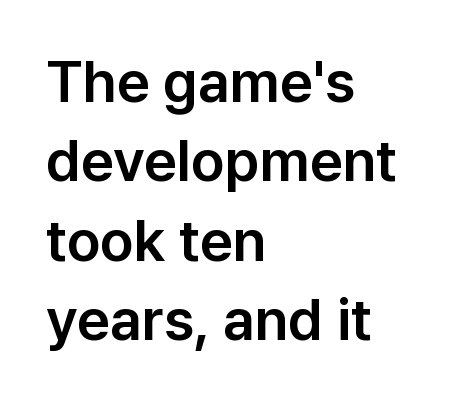
Note the varied advance widths — an 'i' is clearly narrower than an 'm'. The characters display no serif detailing; their extremities are plain. The space beneath each line is pristine and unruled. Evenly set lines give the paragraph a standard silhouette. The setting favours the left margin, as ordinary paragraphs usually do. Italic: no, the glyphs are upright roman.
